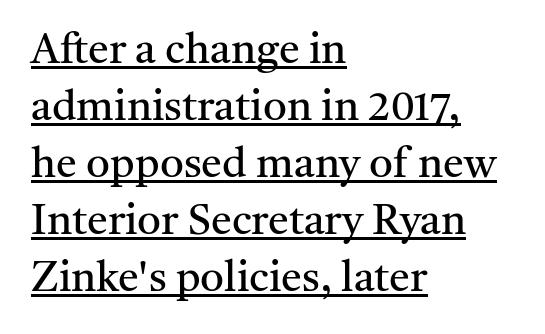
The image shows 42 px regular-weight serif type, upright; set left-aligned, normal line spacing (1.36x), normal letter spacing, underlined; medium stroke contrast and a medium x-height.
